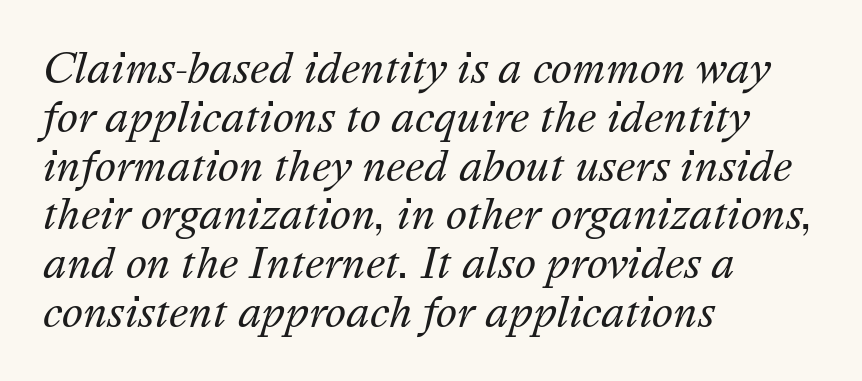
The image shows 40 px regular-weight type, italic (leaning right); set left-aligned, line spacing 1.22x, normal letter spacing, not underlined; medium stroke contrast and a medium x-height.
